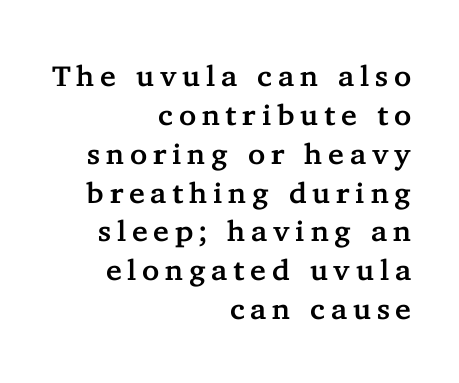
Words float on clear page, feet unadorned. A serif font was chosen for this passage. In terms of leading, this rendering sits right in the middle. The rendering uses natural spacing where letterforms have individual widths.
